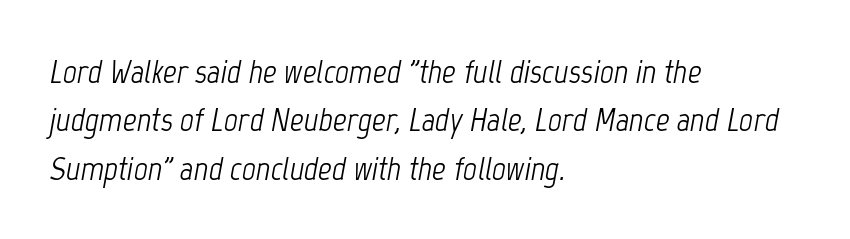
{"italic": "yes", "lean": "right", "slant_degrees": 12, "bold": "no", "weight": "light", "width": "condensed", "stroke_contrast": "low", "x_height": "medium", "monospaced": "no", "underline": "no", "align": "left", "line_spacing": "normal", "line_spacing_ratio": 1.42, "letter_spacing": "normal", "letter_spacing_em": 0.0, "glyph_px": 34}
